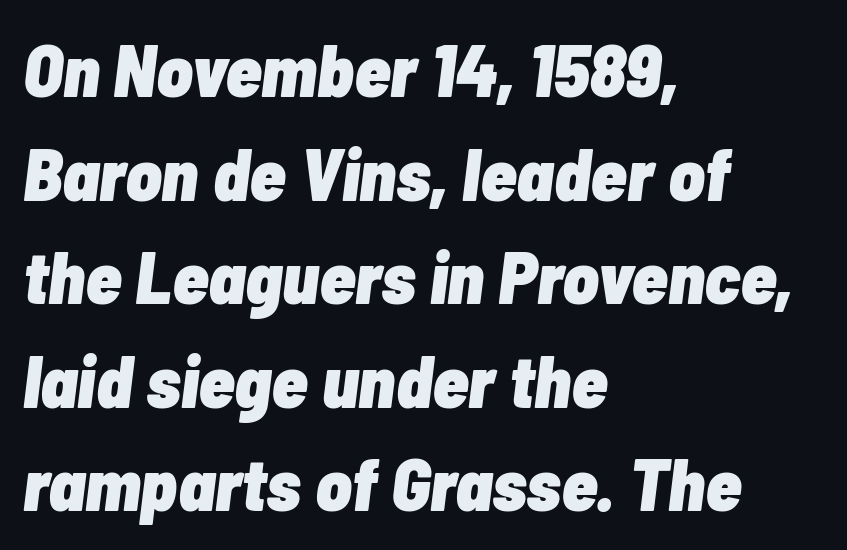
Strong, thick strokes mark this as bold type. Letters rest on an invisible, unmarked baseline. Regarding leading, the lines here are spaced in the standard way. When letters slant like this, we call the style italic. Does extra space separate the letters? No, they use regular spacing. Here the designer chose a conventional face with non-uniform glyph widths.
